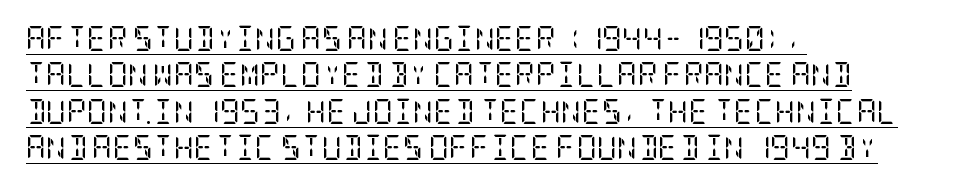
The image shows 25 px text type, upright; set left-aligned, normal line spacing (1.46x), normal letter spacing, underlined.
